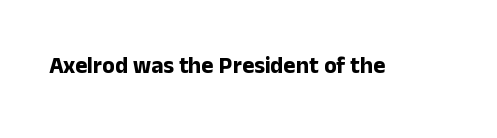
Notice how thick the strokes are: this is what a full bold looks like. In terms of letterspacing, this is plain default setting. The specimen omits any rule beneath the text block's lines. The lettering stays uniformly vertical, giving the passage a roman look.
